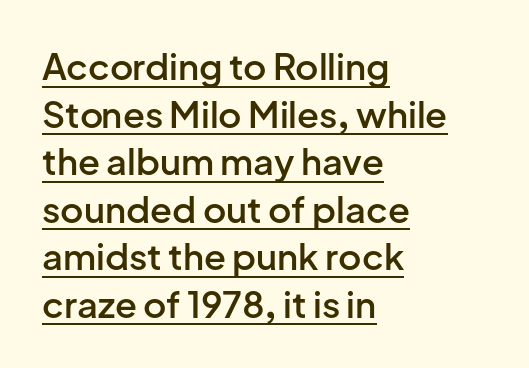
Nobody touched the tracking dial on this one. Posture: straight, roman, zero tilt. Quick note: underline on. Spacing verdict: proportional, widths tailored to each character. You can tell from the bare stems that sans-serif type was used. Typeset ragged right — the left edge is the straight one.
